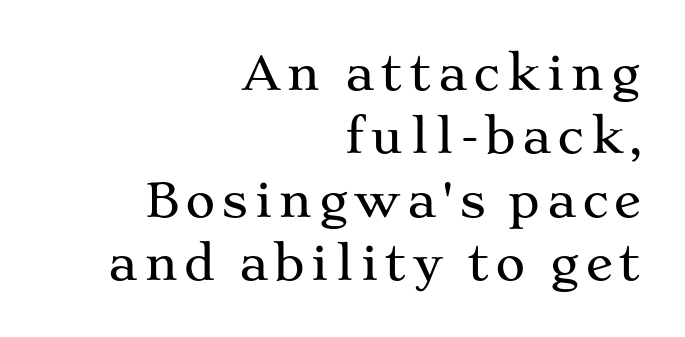
Q: Is the text italic (slanted)? A: No, it is upright.
Q: Is the typeface a serif or a sans-serif typeface? A: Serif.
Q: Is the text underlined? A: No.
Q: How is the paragraph aligned? A: Right-aligned.
Q: Is the spacing between lines tight, normal or loose? A: Normal.
Q: Width (condensed, normal, or wide)? A: Wide.
Q: Stroke contrast? A: Medium.
Q: x-height? A: Medium.
Q: Monospaced? A: No.
